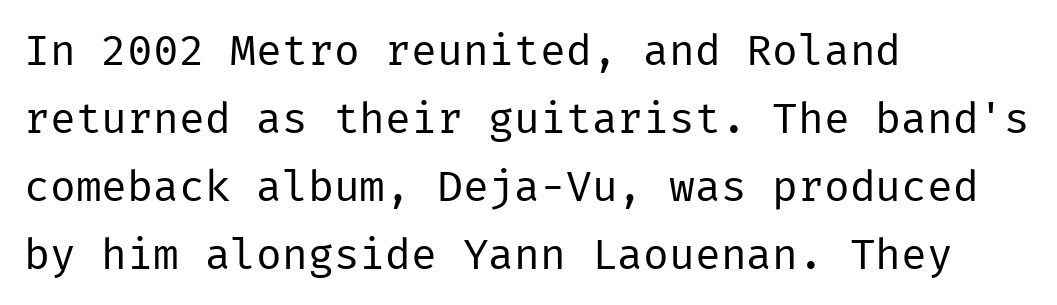
The image shows 43 px regular-weight sans-serif type, upright; set left-aligned, normal line spacing (1.58x), normal letter spacing, not underlined; low stroke contrast and a medium x-height.
